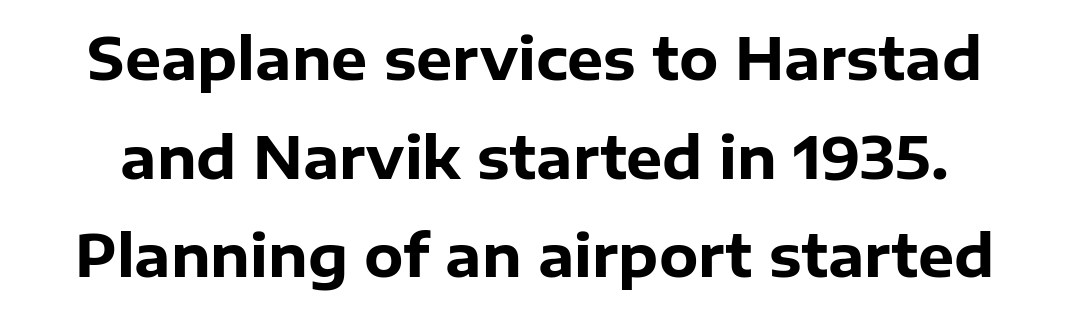
The image shows 57 px heavy sans-serif type, upright; set line spacing 1.73x, normal letter spacing, not underlined; low stroke contrast and a medium x-height.
